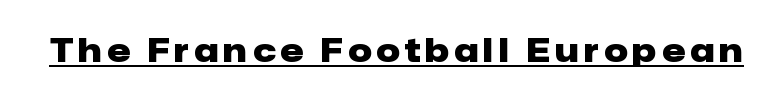
{"serif": "no", "italic": "no", "bold": "yes", "weight": "heavy", "width": "normal", "stroke_contrast": "low", "x_height": "medium", "monospaced": "no", "underline": "yes", "glyph_px": 33}
